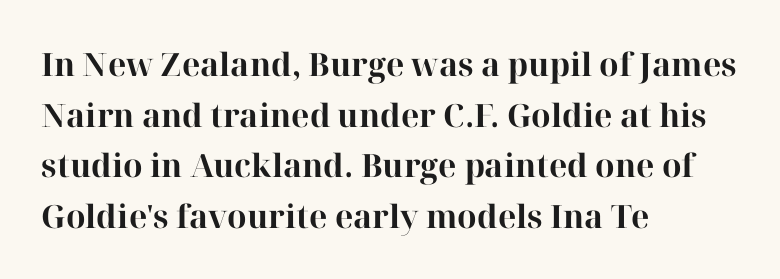
{"serif": "yes", "italic": "no", "bold": "yes", "weight": "bold", "width": "normal", "stroke_contrast": "high", "x_height": "medium", "monospaced": "no", "underline": "no", "align": "left", "line_spacing": "normal", "line_spacing_ratio": 1.58, "letter_spacing": "normal", "letter_spacing_em": 0.0, "glyph_px": 32}
